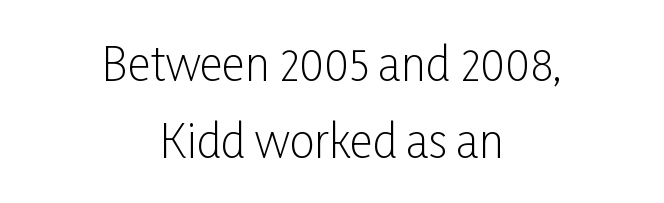
The image shows 45 px light, condensed sans-serif type, upright; set centered, line spacing 1.71x, normal letter spacing, not underlined; low stroke contrast and a medium x-height.
